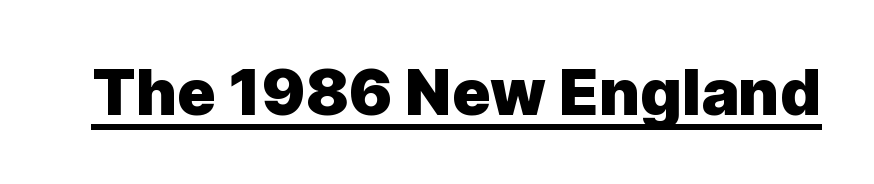
{"serif": "no", "italic": "no", "bold": "yes", "weight": "heavy", "width": "normal", "x_height": "medium", "monospaced": "no", "underline": "yes", "letter_spacing": "normal", "letter_spacing_em": 0.0, "glyph_px": 64}
